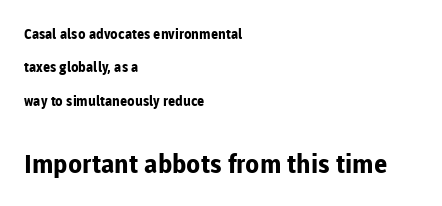
Each row of text sits above clean, open space. Vertically, the passage feels expansive, rows floating well apart. Nobody touched the tracking dial on this one. This is heavy type, rendered in bold. This is roman type, the default non-slanted kind. Short and long lines alike share a common starting point at left.
